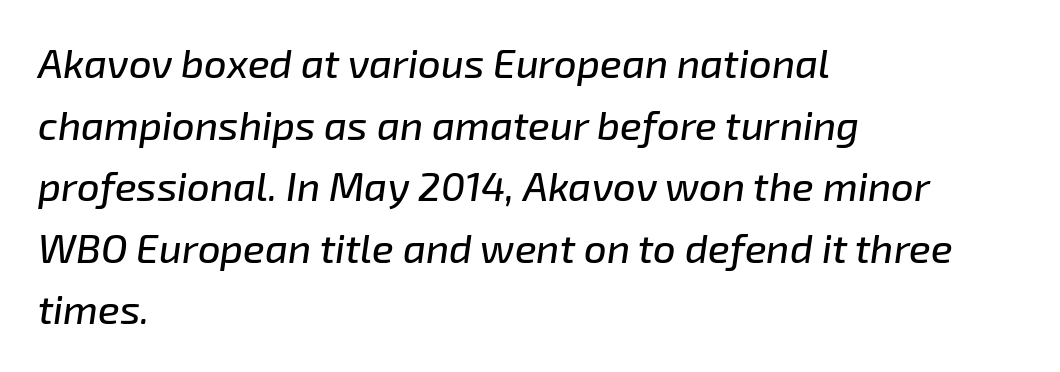
The compositor pushed each line to the left boundary. Looks like regular typesetting: each glyph gets only the width it needs. Type without underlining. Summary of vertical rhythm: regular, with standard interline spacing. The face used here is rendered with its standard letterfit. An italicized treatment has been applied to the whole sample.
